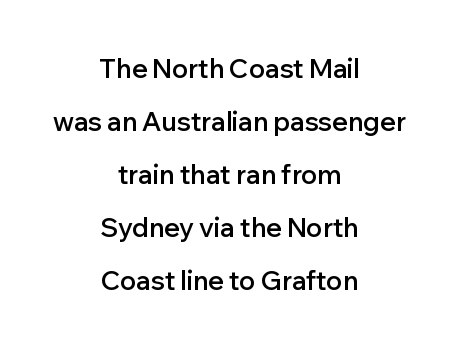
{"italic": "no", "bold": "semi", "underline": "no", "align": "center", "line_spacing": "loose", "line_spacing_ratio": 2.04, "letter_spacing": "normal", "letter_spacing_em": 0.0, "glyph_px": 26}
